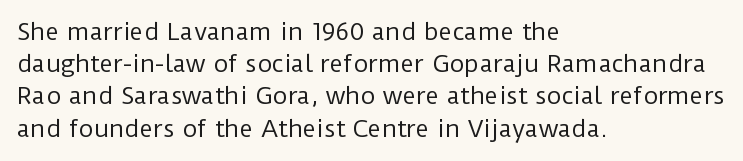
{"italic": "no", "bold": "no", "underline": "no", "align": "left", "line_spacing": "normal", "line_spacing_ratio": 1.4, "letter_spacing": "normal", "letter_spacing_em": 0.0, "glyph_px": 23}
